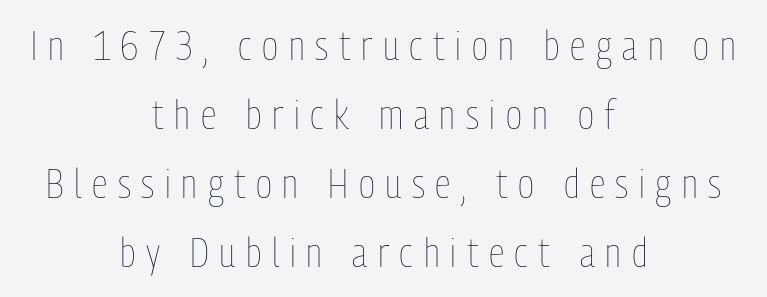
The glyphs are unaccompanied by any horizontal stroke below them. Does the leading feel generous? No, just average. Do the letters lean? They stand straight. Do the characters align in a grid? No, the font is proportional. Casual observation: everything's sitting right in the middle. Short note: letters widely spaced.
